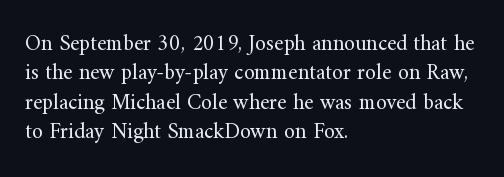
The image shows 22 px text type, upright; set left-aligned, normal line spacing (1.33x), normal letter spacing, not underlined.
